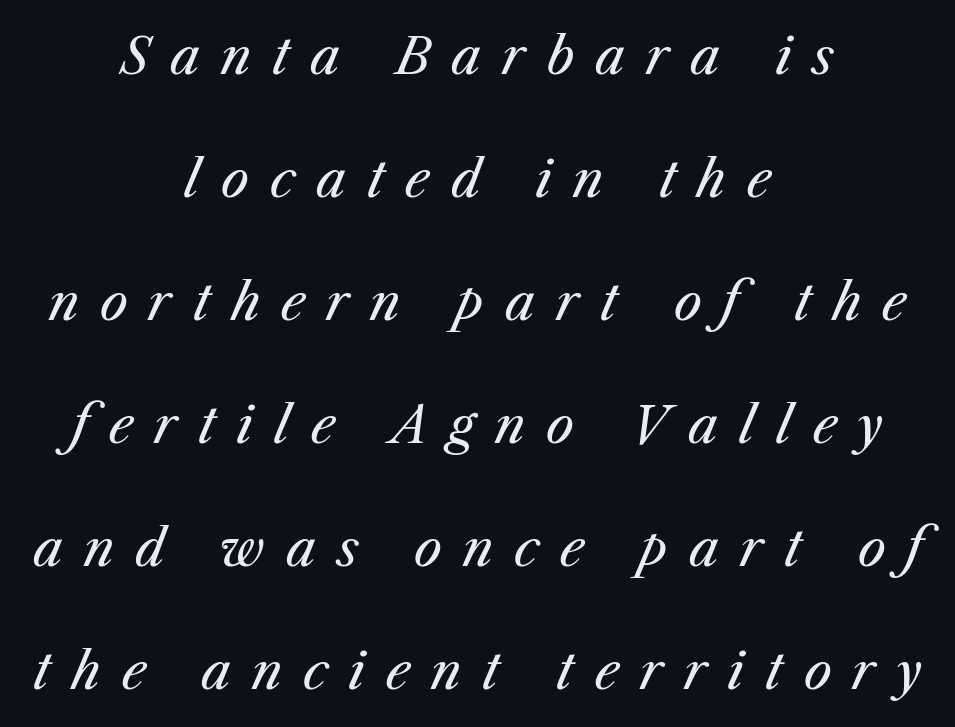
Q: Is the text bold? A: No.
Q: Is the text italic (slanted)? A: Yes, it leans right by about 23 degrees.
Q: Is the text underlined? A: No.
Q: How is the paragraph aligned? A: Centered.
Q: Is the spacing between letters normal or unusually wide? A: Unusually wide.
Q: Is the spacing between lines tight, normal or loose? A: Loose.
Q: Width (condensed, normal, or wide)? A: Normal.
Q: Stroke contrast? A: Medium.
Q: x-height? A: Medium.
Q: Monospaced? A: No.
